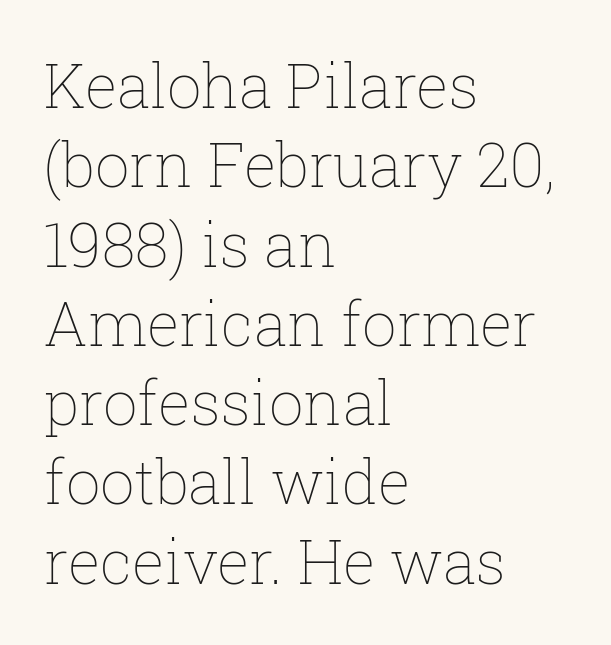
The paragraph has a hard left edge and a soft right edge. Glance below the letters and you will spot only blank space. No italicization has been applied; the sample stays upright. The weight would be labelled regular, book, light, or lighter still.
